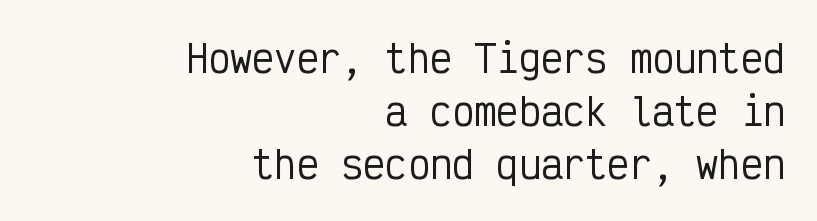
{"serif": "no", "italic": "no", "width": "condensed", "stroke_contrast": "low", "x_height": "medium", "monospaced": "yes", "underline": "no", "align": "right", "line_spacing": "normal", "line_spacing_ratio": 1.43, "letter_spacing": "normal", "letter_spacing_em": 0.0, "glyph_px": 37}
